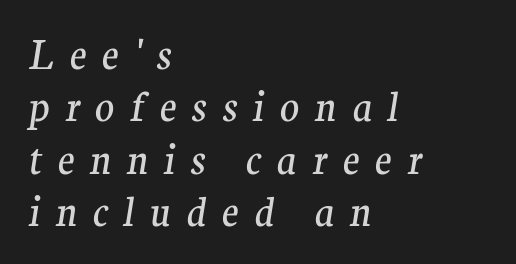
A typesetter would call this heavily tracked-out type. Small tapered or slab feet sit at the stroke ends, so this counts as serif. Looks like regular typesetting: each glyph gets only the width it needs. Clear beneath every line of the passage.
